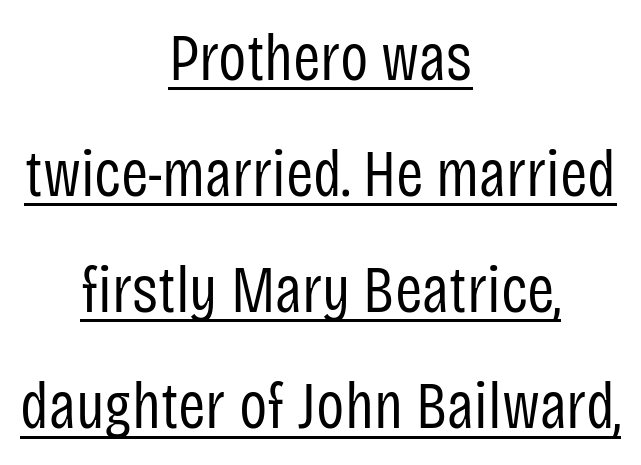
Unlike italic type, these characters show no tilt at all. A typesetter would call this zero additional tracking. Is the type heavy? It reads as light-to-regular instead. Does the copy run flush right? No — it is centered line by line.
